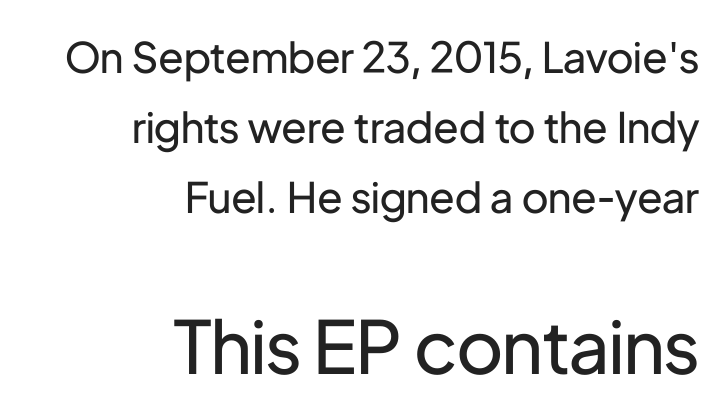
{"serif": "no", "italic": "no", "bold": "no", "weight": "regular", "width": "normal", "stroke_contrast": "low", "x_height": "medium", "monospaced": "no", "underline": "no", "align": "right", "line_spacing": "normal", "line_spacing_ratio": 1.67, "letter_spacing": "normal", "letter_spacing_em": 0.0, "larger_block": "second", "size_ratio": 1.74, "glyph_px": 73}
